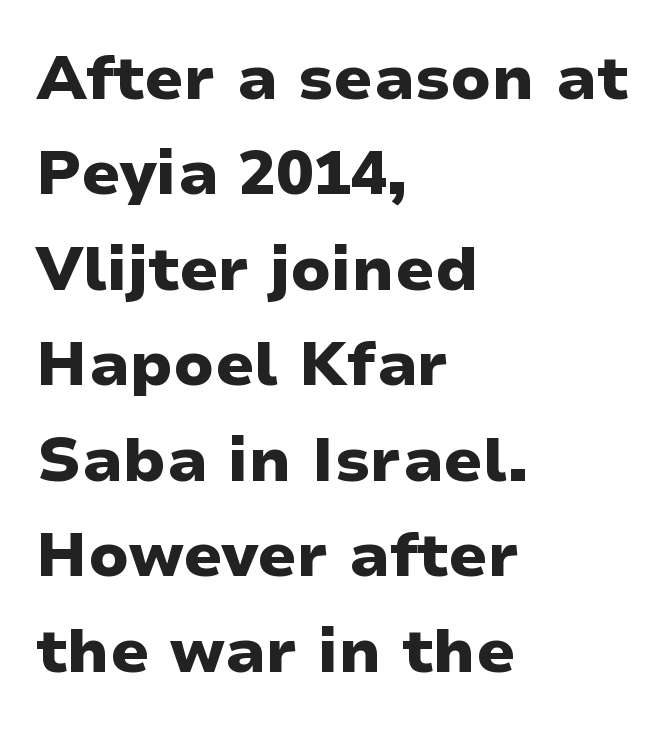
Q: Is the text bold? A: Yes.
Q: Is the text italic (slanted)? A: No, it is upright.
Q: Is the typeface a serif or a sans-serif typeface? A: Sans-serif.
Q: Is the text underlined? A: No.
Q: How is the paragraph aligned? A: Left-aligned.
Q: Is the spacing between letters normal or unusually wide? A: Normal.
Q: Is the spacing between lines tight, normal or loose? A: Normal.
Q: Width (condensed, normal, or wide)? A: Wide.
Q: Stroke contrast? A: Low.
Q: x-height? A: Medium.
Q: Monospaced? A: No.
